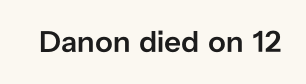
Strokes here are thickened, but only to semibold level. The words here are not underlined. The letters sit at their default tracking, neither squeezed nor spread. Note the varied advance widths — an 'i' is clearly narrower than an 'm'.
